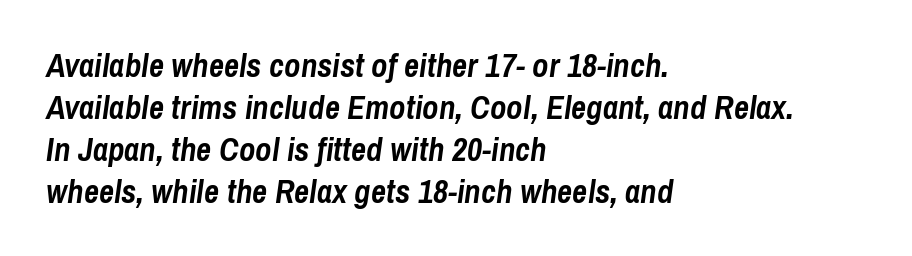
{"italic": "yes", "lean": "right", "slant_degrees": 8, "bold": "yes", "weight": "semibold", "width": "condensed", "stroke_contrast": "low", "x_height": "medium", "monospaced": "no", "underline": "no", "align": "left", "line_spacing": "normal", "line_spacing_ratio": 1.27, "letter_spacing": "normal", "letter_spacing_em": 0.0, "glyph_px": 33}
